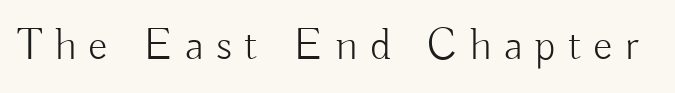
{"serif": "no", "italic": "no", "bold": "no", "weight": "light", "width": "normal", "stroke_contrast": "low", "x_height": "small", "monospaced": "no", "underline": "no", "letter_spacing": "wide", "letter_spacing_em": 0.27, "glyph_px": 45}
